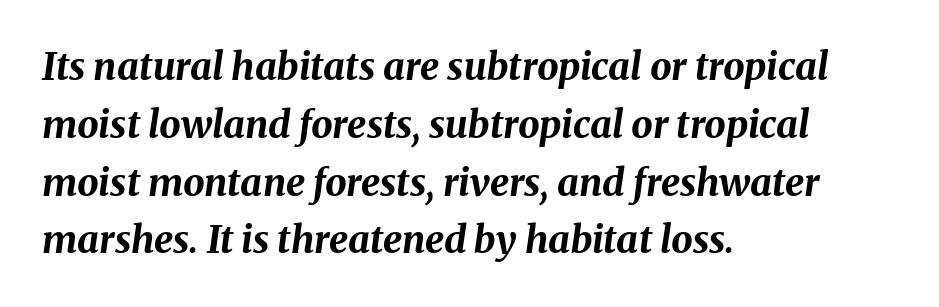
Q: Is the text bold? A: Yes.
Q: Is the text italic (slanted)? A: Yes, it leans right by about 8 degrees.
Q: Is the text underlined? A: No.
Q: How is the paragraph aligned? A: Left-aligned.
Q: Is the spacing between letters normal or unusually wide? A: Normal.
Q: Is the spacing between lines tight, normal or loose? A: Normal.
Q: Width (condensed, normal, or wide)? A: Normal.
Q: Stroke contrast? A: Medium.
Q: x-height? A: Medium.
Q: Monospaced? A: No.
